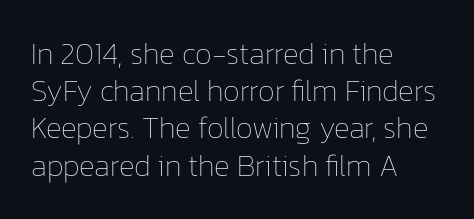
{"italic": "no", "bold": "no", "weight": "thin", "width": "normal", "stroke_contrast": "low", "x_height": "medium", "monospaced": "no", "underline": "no", "align": "left", "line_spacing_ratio": 1.24, "letter_spacing": "normal", "letter_spacing_em": 0.0, "glyph_px": 30}
